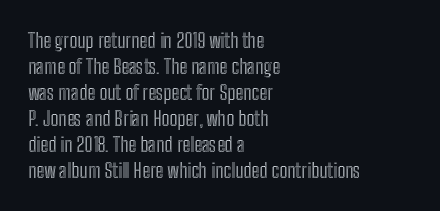
Q: Is the text italic (slanted)? A: No, it is upright.
Q: Is the text underlined? A: No.
Q: How is the paragraph aligned? A: Left-aligned.
Q: Is the spacing between letters normal or unusually wide? A: Normal.
Q: Is the spacing between lines tight, normal or loose? A: Normal.
